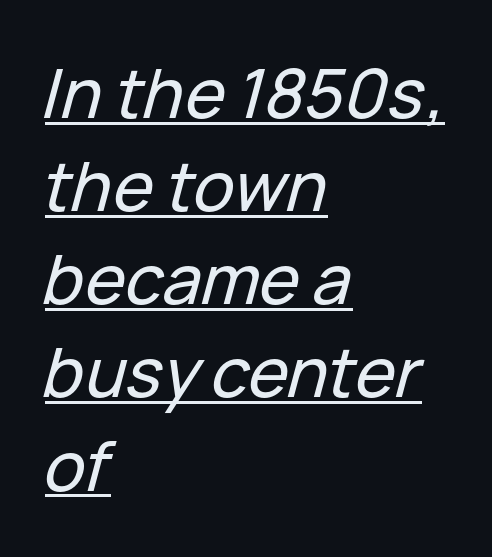
{"italic": "yes", "lean": "right", "slant_degrees": 15, "width": "normal", "stroke_contrast": "low", "x_height": "medium", "monospaced": "no", "underline": "yes", "align": "left", "line_spacing": "normal", "line_spacing_ratio": 1.37, "letter_spacing": "normal", "letter_spacing_em": 0.0, "glyph_px": 68}
